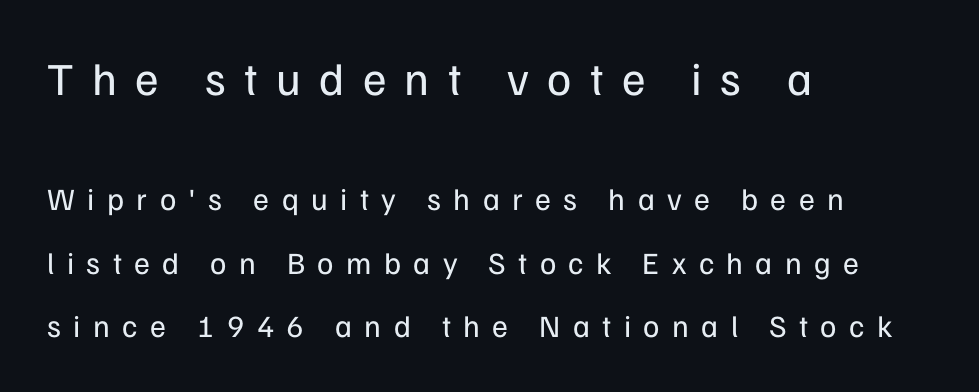
{"serif": "no", "italic": "no", "bold": "no", "weight": "regular", "width": "normal", "stroke_contrast": "low", "x_height": "medium", "monospaced": "no", "underline": "no", "align": "left", "line_spacing": "loose", "line_spacing_ratio": 2.05, "letter_spacing": "wide", "letter_spacing_em": 0.4, "larger_block": "first", "size_ratio": 1.48, "glyph_px": 46}
